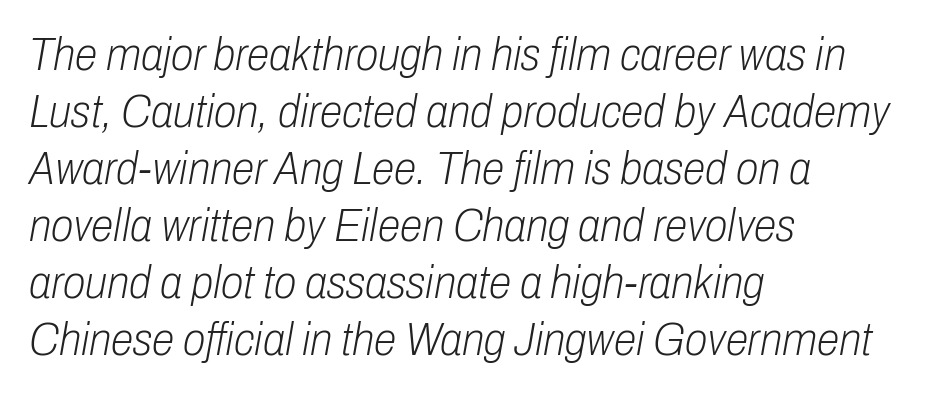
The image shows 46 px light, condensed type, italic (leaning right); set left-aligned, line spacing 1.24x, normal letter spacing, not underlined; low stroke contrast and a medium x-height.
